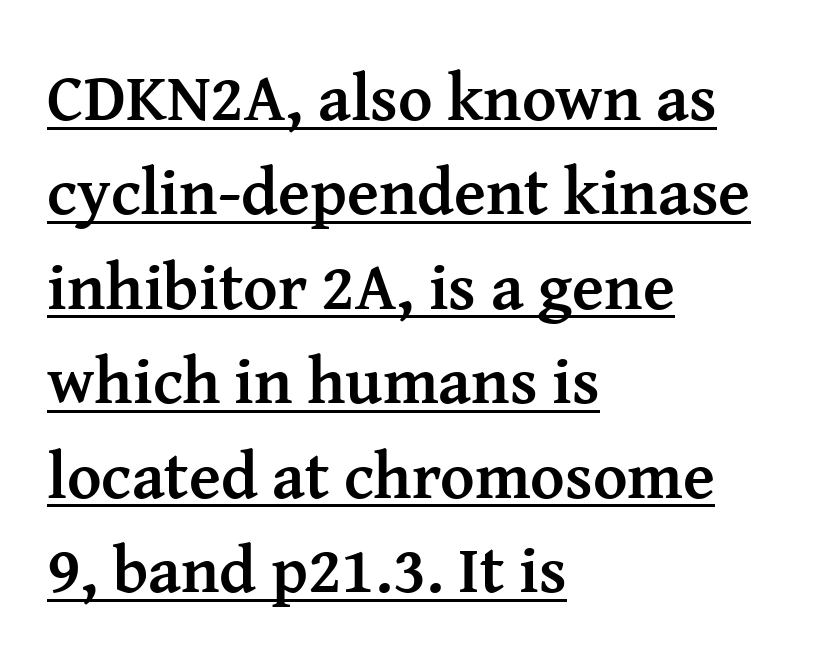
Q: Is the text bold? A: Yes.
Q: Is the text italic (slanted)? A: No, it is upright.
Q: Is the typeface a serif or a sans-serif typeface? A: Serif.
Q: Is the text underlined? A: Yes.
Q: How is the paragraph aligned? A: Left-aligned.
Q: Is the spacing between letters normal or unusually wide? A: Normal.
Q: Is the spacing between lines tight, normal or loose? A: Normal.
Q: Width (condensed, normal, or wide)? A: Normal.
Q: Stroke contrast? A: Medium.
Q: x-height? A: Medium.
Q: Monospaced? A: No.
